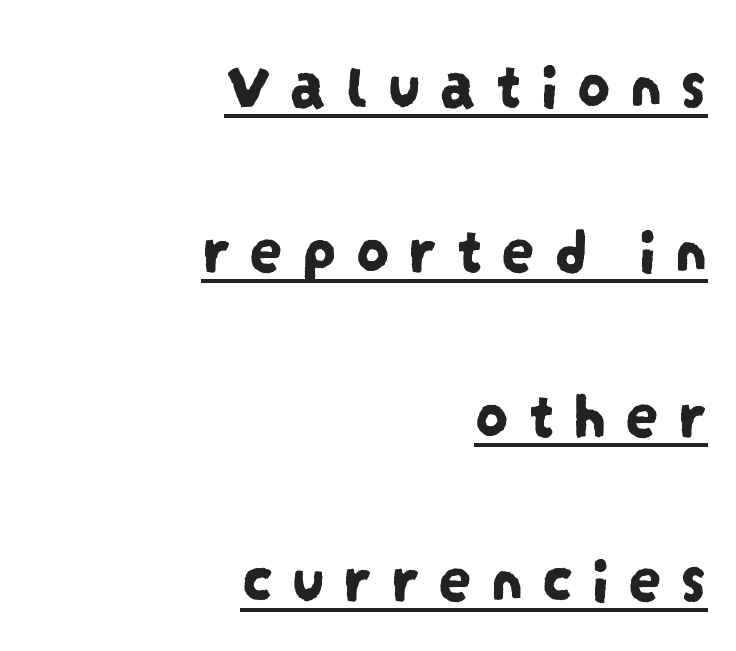
Spacing verdict: proportional, widths tailored to each character. Notice how a bar underscores the lettering throughout. Rows of type keep a wide berth in the vertical direction. There is plenty of visible air inserted between adjacent glyphs.
